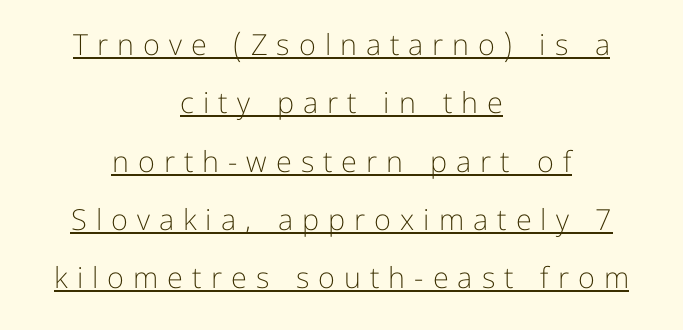
Glyph-to-glyph distance is far greater than everyday printed text. The face used here is proportionally spaced, like ordinary book or web type. In terms of posture, this sample is upright. Nope, no serifs anywhere on these letters. Each stroke keeps to a modest, everyday thickness or less. Teacher's note: observe the equal gaps on both sides — that is centered alignment.
